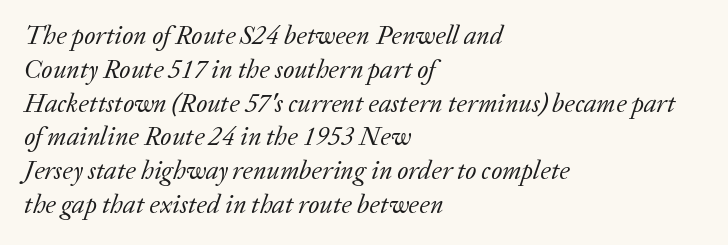
The image shows 26 px text type, italic (leaning right); set left-aligned, normal line spacing (1.3x), normal letter spacing, not underlined.
